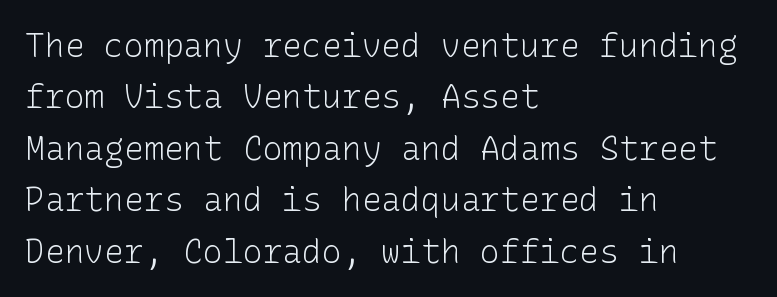
The image shows 33 px light sans-serif type, upright; set left-aligned, normal line spacing (1.56x), normal letter spacing, not underlined; low stroke contrast and a medium x-height.
